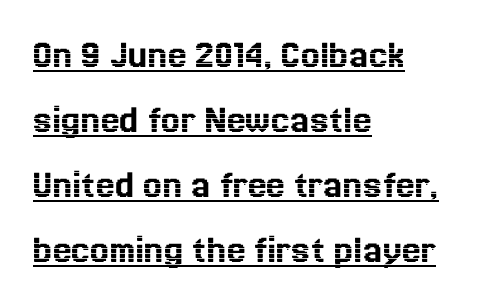
The image shows 42 px text type, upright; set left-aligned, normal line spacing (1.55x), normal letter spacing, underlined; a medium x-height.
